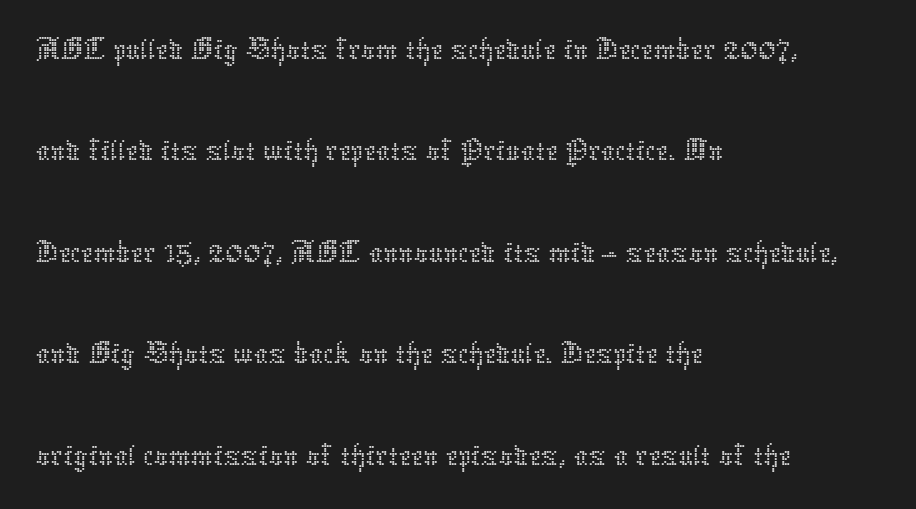
The image shows 70 px thin type, upright; set left-aligned, normal line spacing (1.45x), normal letter spacing, not underlined; low stroke contrast and a medium x-height.
